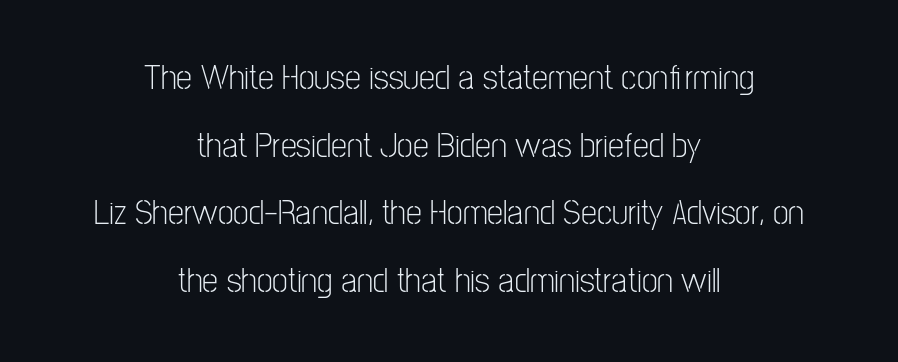
{"serif": "no", "italic": "no", "bold": "no", "weight": "light", "width": "condensed", "stroke_contrast": "low", "x_height": "medium", "monospaced": "no", "underline": "no", "align": "center", "line_spacing_ratio": 1.88, "letter_spacing": "normal", "letter_spacing_em": 0.0, "glyph_px": 36}
